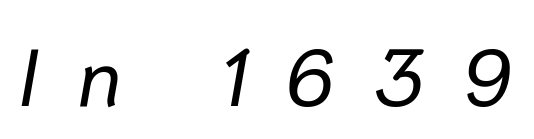
Nobody drew a line under any word here. What stands out about the letter spacing? Its width — letters are far apart. Each letter keeps its own natural width here, so spacing adapts to shape. Weight: in the light-to-regular range. The whole block is typeset with a tilt.
